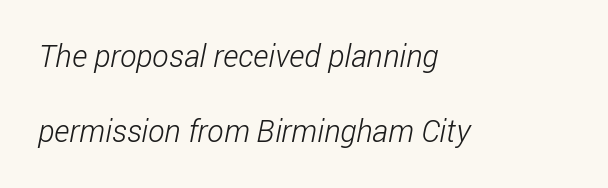
Q: Is the text bold? A: No.
Q: Is the typeface a serif or a sans-serif typeface? A: Sans-serif.
Q: Is the text underlined? A: No.
Q: How is the paragraph aligned? A: Left-aligned.
Q: Is the spacing between letters normal or unusually wide? A: Normal.
Q: Is the spacing between lines tight, normal or loose? A: Loose.
Q: Width (condensed, normal, or wide)? A: Condensed.
Q: Stroke contrast? A: Low.
Q: x-height? A: Medium.
Q: Monospaced? A: No.
